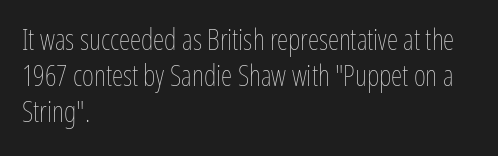
The image shows 29 px thin, condensed type, upright; set left-aligned, line spacing 1.24x, normal letter spacing, not underlined; low stroke contrast and a medium x-height.
